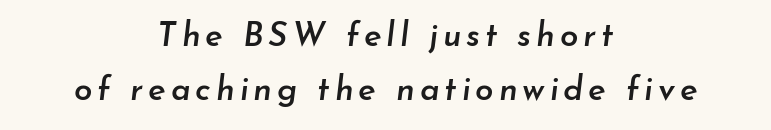
The rendering applies a slant to the glyphs. A student would call this center alignment; a typographer would say set centered. Check under the words: just untouched page. Spacing verdict: proportional, widths tailored to each character. The passage shown is semibold, sitting just below true bold.
